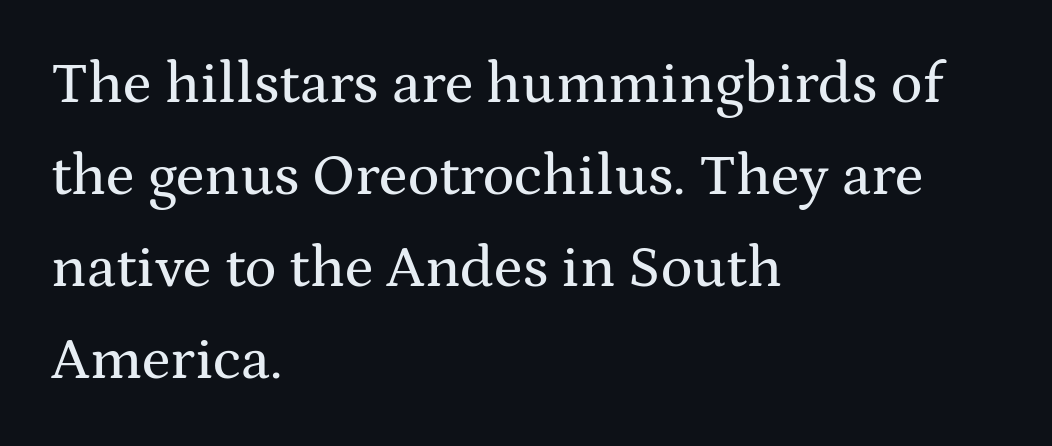
{"serif": "yes", "italic": "no", "width": "wide", "stroke_contrast": "medium", "x_height": "medium", "monospaced": "no", "underline": "no", "align": "left", "line_spacing": "normal", "line_spacing_ratio": 1.56, "letter_spacing": "normal", "letter_spacing_em": 0.0, "glyph_px": 59}
